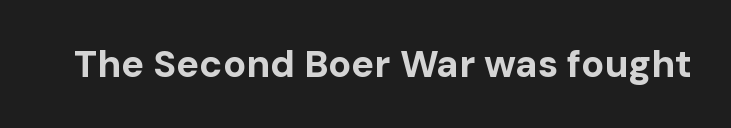
{"serif": "no", "italic": "no", "bold": "yes", "weight": "bold", "width": "normal", "stroke_contrast": "low", "x_height": "medium", "monospaced": "no", "underline": "no", "letter_spacing": "normal", "letter_spacing_em": 0.0, "glyph_px": 38}
